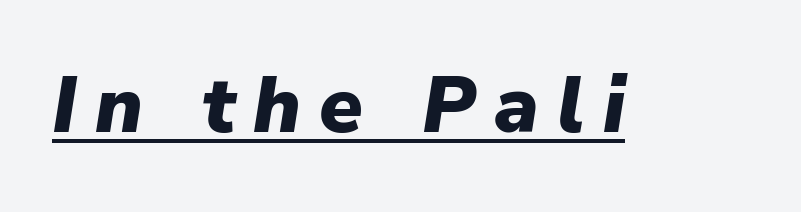
{"italic": "yes", "lean": "right", "slant_degrees": 9, "bold": "yes", "weight": "heavy", "width": "normal", "stroke_contrast": "low", "x_height": "medium", "monospaced": "no", "underline": "yes", "letter_spacing": "wide", "letter_spacing_em": 0.23, "glyph_px": 79}
